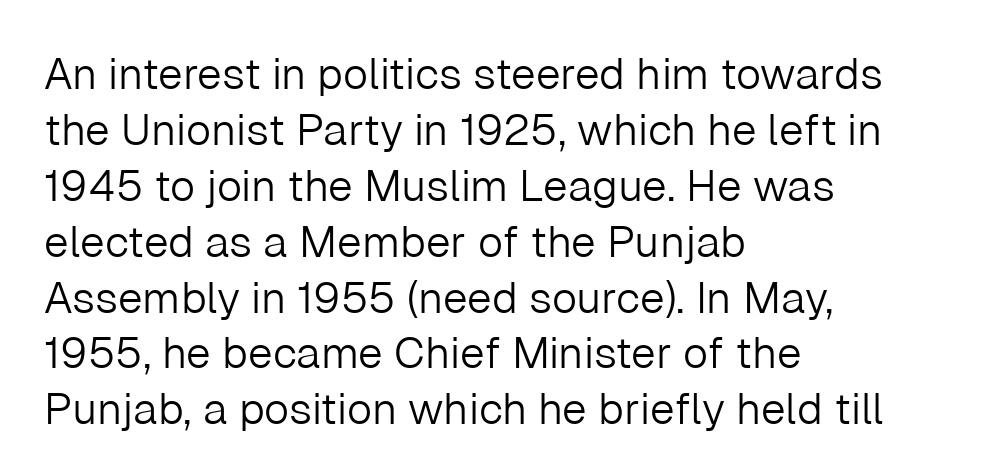
{"serif": "no", "italic": "no", "bold": "no", "weight": "light", "width": "normal", "stroke_contrast": "low", "x_height": "medium", "monospaced": "no", "underline": "no", "align": "left", "line_spacing": "normal", "line_spacing_ratio": 1.27, "letter_spacing": "normal", "letter_spacing_em": 0.0, "glyph_px": 44}
